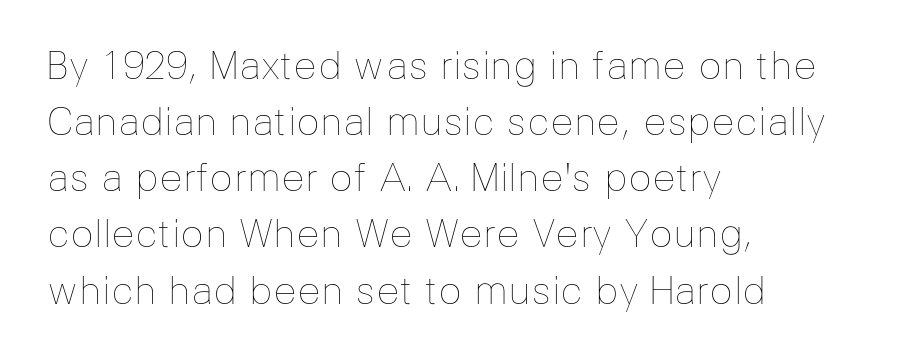
The image shows 39 px thin type, upright; set left-aligned, normal line spacing (1.44x), normal letter spacing, not underlined; low stroke contrast and a medium x-height.
